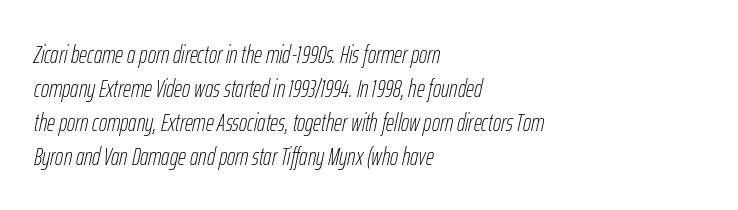
In terms of letterspacing, this is plain default setting. These lines sit exactly where default settings would place them. Compared with a centered layout, this one pins lines to the left instead. Check the space under the baseline: it is left empty. The specimen reads as italic at a glance.
